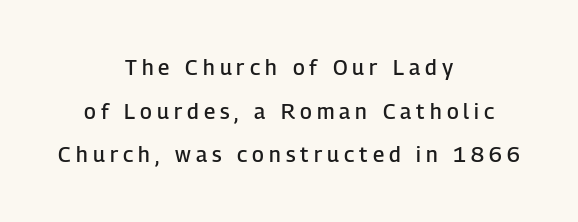
The image shows 21 px text type, upright; set centered, loose line spacing (2.08x), unusually wide letter spacing (+0.24 em), not underlined.
